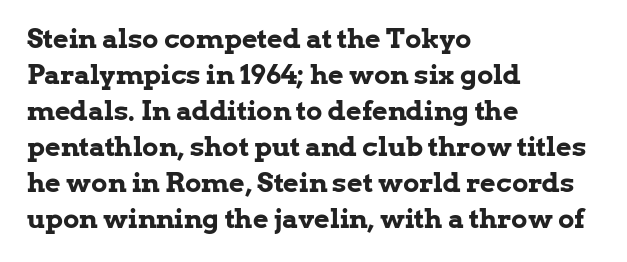
{"italic": "no", "bold": "yes", "underline": "no", "align": "left", "line_spacing": "normal", "line_spacing_ratio": 1.33, "letter_spacing": "normal", "letter_spacing_em": 0.0, "glyph_px": 27}
